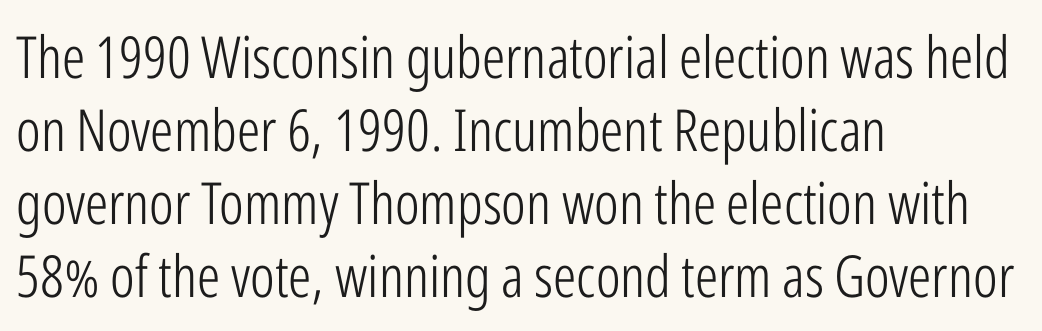
The image shows 58 px light, condensed sans-serif type, upright; set left-aligned, normal line spacing (1.26x), normal letter spacing, not underlined; low stroke contrast and a medium x-height.
